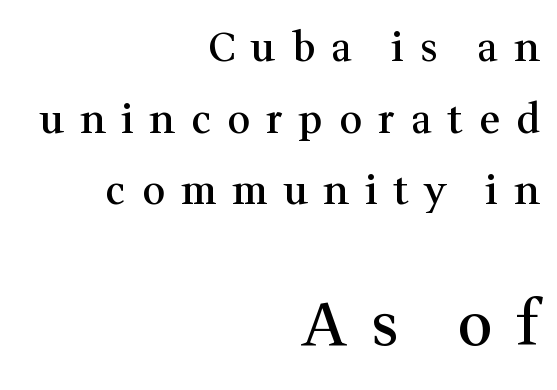
{"serif": "yes", "italic": "no", "bold": "semi", "weight": "semibold", "width": "normal", "stroke_contrast": "medium", "x_height": "medium", "monospaced": "no", "underline": "no", "align": "right", "line_spacing_ratio": 1.79, "letter_spacing": "wide", "letter_spacing_em": 0.4, "larger_block": "second", "size_ratio": 1.5, "glyph_px": 60}
